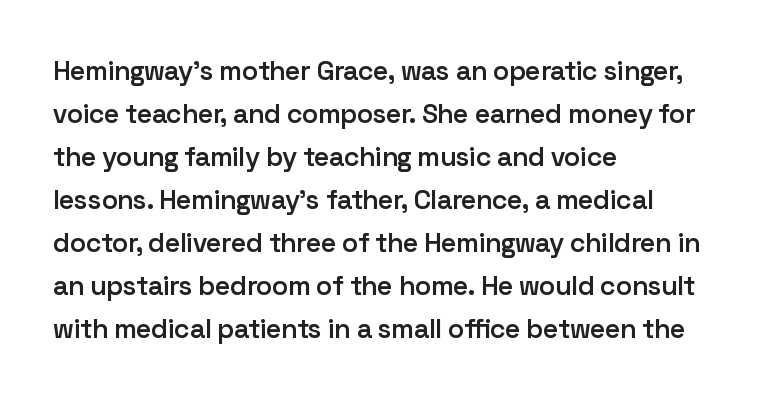
Decoration check: the copy has no underline. A classic flush-left, rag-right setting is used for this passage. Notice how descenders clear the ascenders below comfortably — that's standard leading. Tracking value appears to be zero — textbook default spacing.
